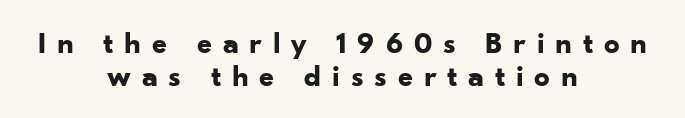
{"serif": "no", "italic": "no", "bold": "yes", "weight": "bold", "width": "normal", "stroke_contrast": "low", "x_height": "small", "monospaced": "no", "underline": "no", "align": "center", "line_spacing": "tight", "line_spacing_ratio": 1.08, "letter_spacing": "wide", "letter_spacing_em": 0.34, "glyph_px": 31}
